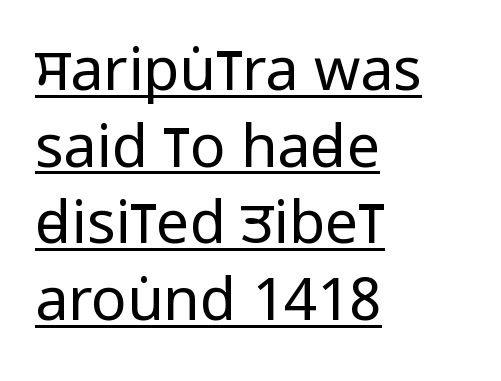
The image shows 59 px regular-weight, condensed sans-serif type, upright; set left-aligned, normal line spacing (1.3x), normal letter spacing, underlined; low stroke contrast and a large x-height.
